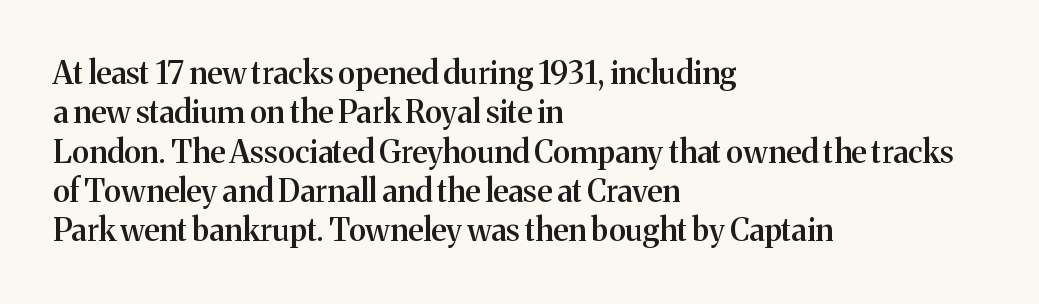
The image shows 31 px semibold serif type, upright; set left-aligned, normal line spacing (1.27x), normal letter spacing, not underlined; medium stroke contrast and a medium x-height.
